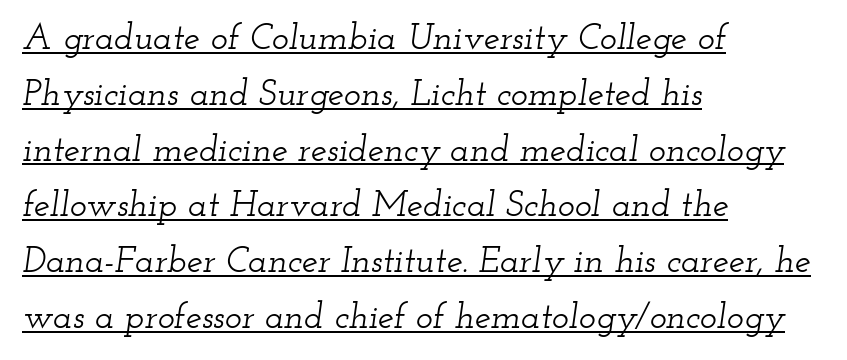
Q: Is the text italic (slanted)? A: Yes, it leans right by about 12 degrees.
Q: Is the typeface a serif or a sans-serif typeface? A: Serif.
Q: Is the text underlined? A: Yes.
Q: How is the paragraph aligned? A: Left-aligned.
Q: Is the spacing between letters normal or unusually wide? A: Normal.
Q: Is the spacing between lines tight, normal or loose? A: Normal.
Q: Width (condensed, normal, or wide)? A: Wide.
Q: Stroke contrast? A: Low.
Q: x-height? A: Small.
Q: Monospaced? A: No.
